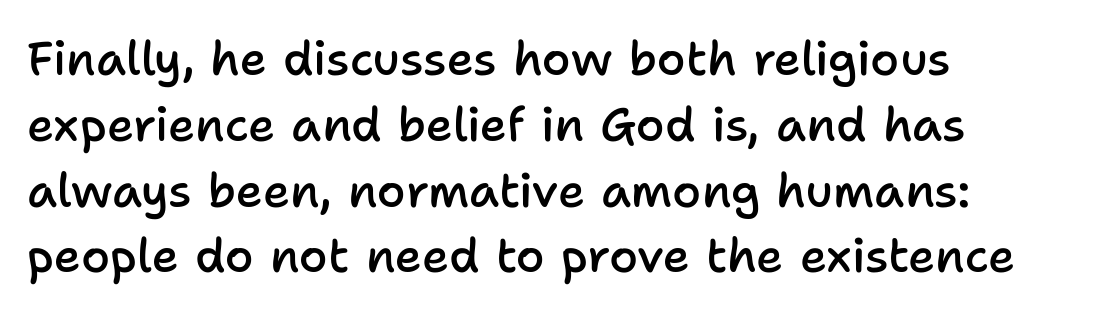
The image shows 47 px semibold sans-serif type, upright; set left-aligned, normal line spacing (1.4x), normal letter spacing, not underlined; low stroke contrast and a medium x-height.
